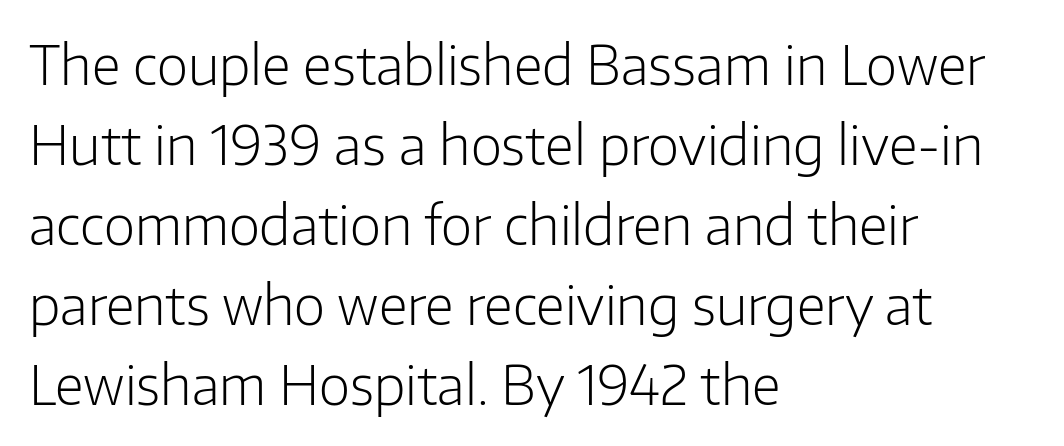
The image shows 54 px light sans-serif type, upright; set left-aligned, normal line spacing (1.48x), normal letter spacing, not underlined; low stroke contrast and a medium x-height.
